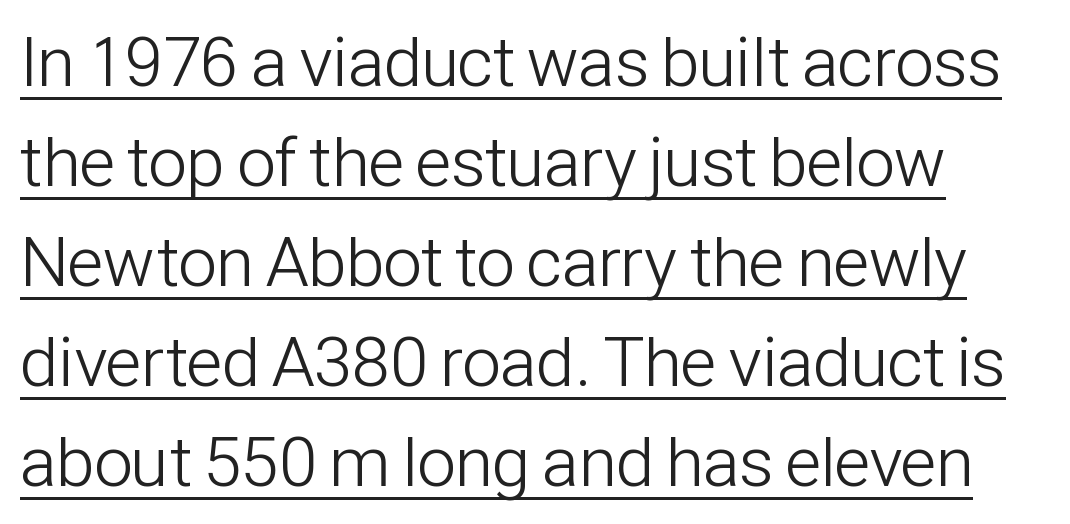
{"serif": "no", "italic": "no", "bold": "no", "weight": "light", "width": "condensed", "stroke_contrast": "low", "x_height": "medium", "monospaced": "no", "underline": "yes", "align": "left", "line_spacing": "normal", "line_spacing_ratio": 1.43, "letter_spacing": "normal", "letter_spacing_em": 0.0, "glyph_px": 70}
